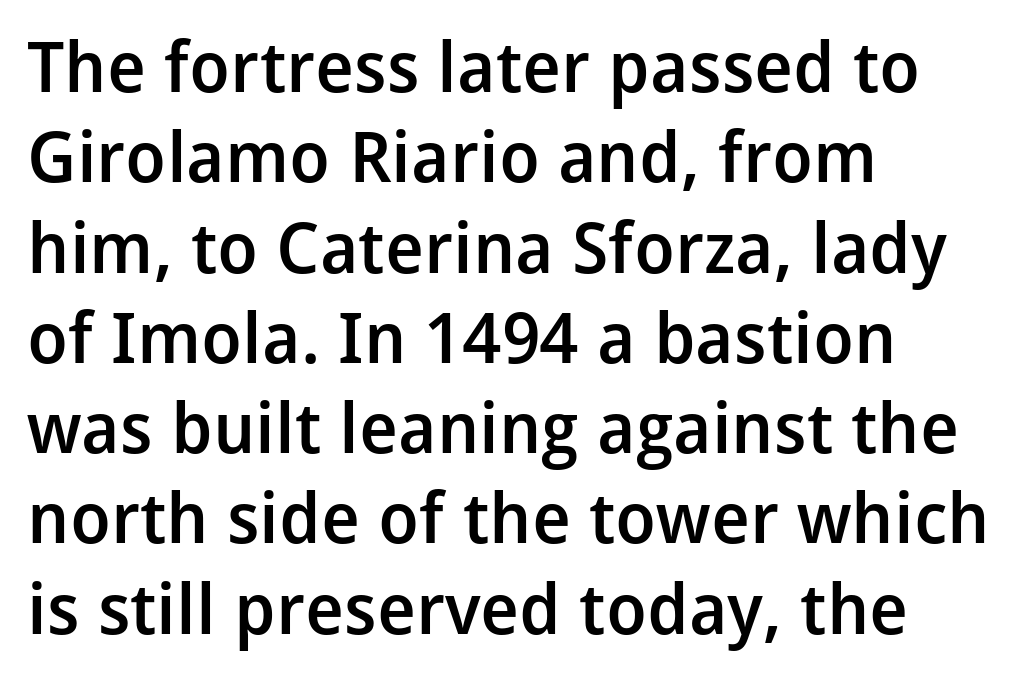
{"serif": "no", "italic": "no", "bold": "semi", "weight": "semibold", "width": "normal", "stroke_contrast": "low", "x_height": "medium", "monospaced": "no", "underline": "no", "align": "left", "line_spacing": "normal", "line_spacing_ratio": 1.29, "letter_spacing": "normal", "letter_spacing_em": 0.0, "glyph_px": 70}
